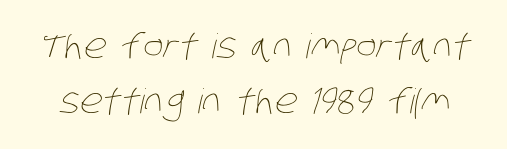
{"bold": "no", "weight": "thin", "width": "condensed", "stroke_contrast": "low", "x_height": "large", "monospaced": "no", "underline": "no", "line_spacing": "normal", "line_spacing_ratio": 1.63, "letter_spacing": "normal", "letter_spacing_em": 0.0, "glyph_px": 34}
